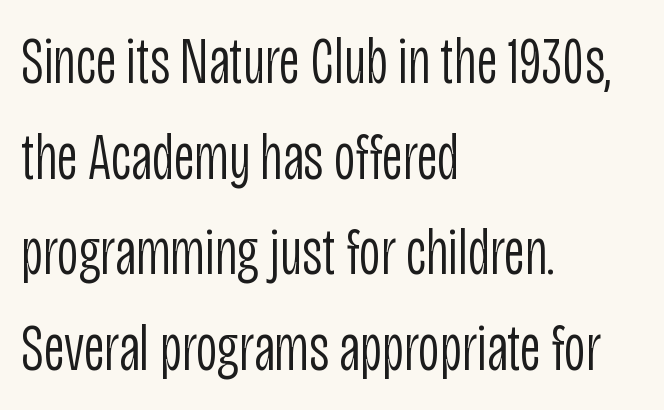
Compared with a centered layout, this one pins lines to the left instead. Underlining? Definitely not there. A typesetter would label this face a sans. Style check: upright. A typesetter would call this leading conventional body-copy spacing.
